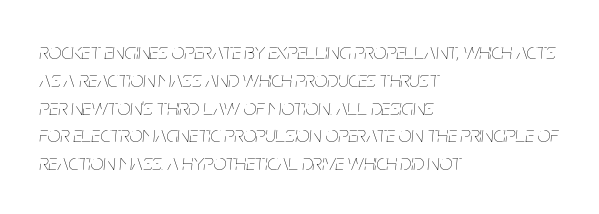
The image shows 23 px text type, italic (leaning right); set left-aligned, line spacing 1.21x, normal letter spacing, not underlined.
